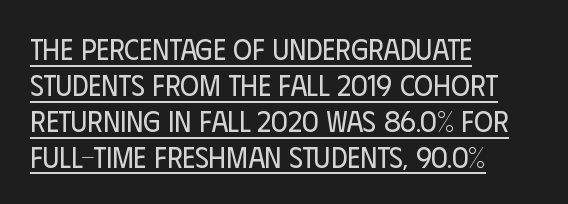
Q: Is the text bold? A: No.
Q: Is the text italic (slanted)? A: No, it is upright.
Q: Is the typeface a serif or a sans-serif typeface? A: Sans-serif.
Q: Is the text underlined? A: Yes.
Q: How is the paragraph aligned? A: Left-aligned.
Q: Is the spacing between letters normal or unusually wide? A: Normal.
Q: Width (condensed, normal, or wide)? A: Condensed.
Q: Stroke contrast? A: Low.
Q: x-height? A: Large.
Q: Monospaced? A: No.
